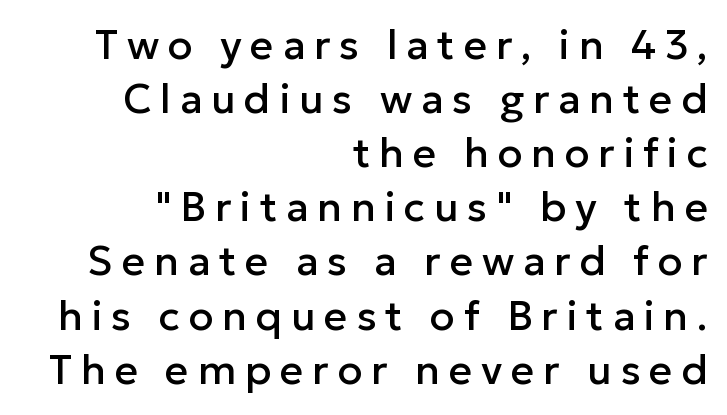
The image shows 41 px sans-serif type, upright; set right-aligned, normal line spacing (1.32x), unusually wide letter spacing (+0.21 em), not underlined; low stroke contrast and a medium x-height.
